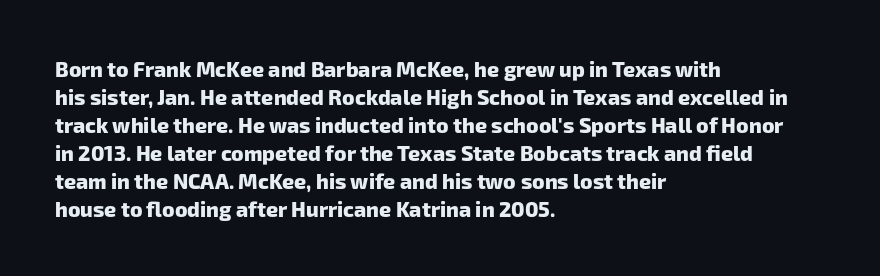
Short and long lines alike share a common starting point at left. Every letter is thick-stroked: bold, no question. Interline gaps are of average width in this sample. Quick note: underline off.
